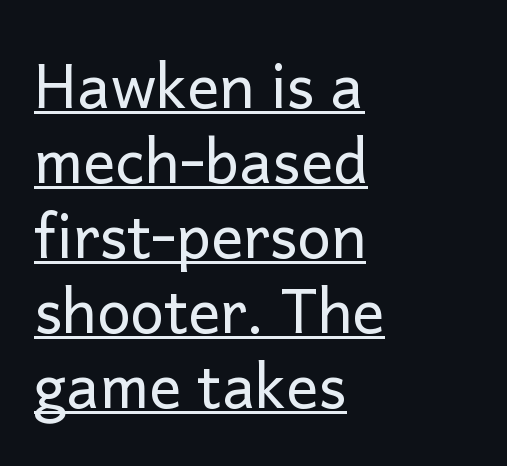
The image shows 60 px regular-weight sans-serif type, upright; set left-aligned, normal line spacing (1.25x), normal letter spacing, underlined; low stroke contrast and a medium x-height.
